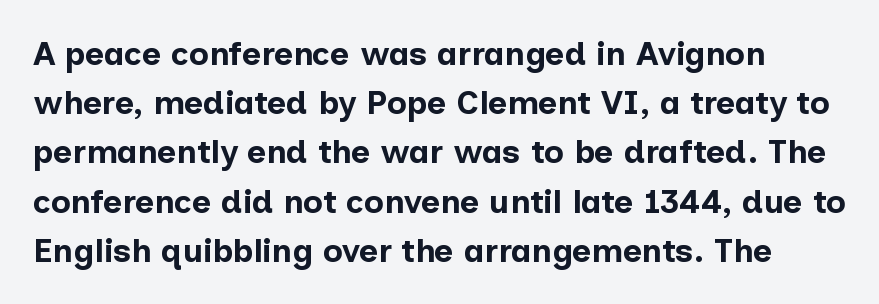
The image shows 33 px bold sans-serif type, upright; set normal line spacing (1.49x), normal letter spacing, not underlined; low stroke contrast and a medium x-height.
